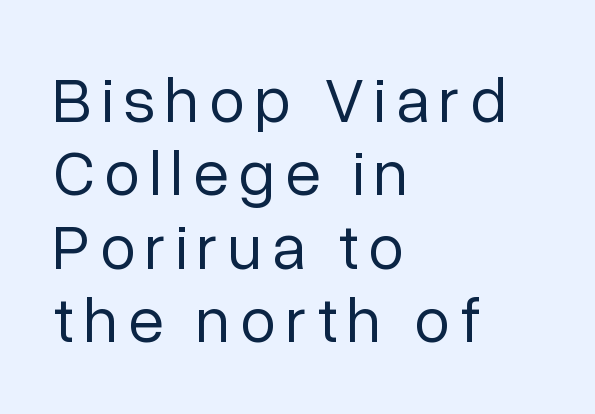
Letters rest on an invisible, unmarked baseline. Typeset ragged right — the left edge is the straight one. Font category for this specimen: sans-serif. Is the type heavy? It reads as light-to-regular instead.
